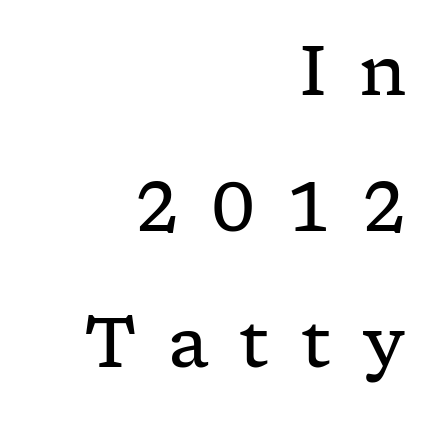
Q: Is the text bold? A: No.
Q: Is the text italic (slanted)? A: No, it is upright.
Q: Is the typeface a serif or a sans-serif typeface? A: Serif.
Q: Is the text underlined? A: No.
Q: How is the paragraph aligned? A: Right-aligned.
Q: Is the spacing between letters normal or unusually wide? A: Unusually wide.
Q: Is the spacing between lines tight, normal or loose? A: Loose.
Q: Width (condensed, normal, or wide)? A: Wide.
Q: Stroke contrast? A: Low.
Q: x-height? A: Medium.
Q: Monospaced? A: No.
